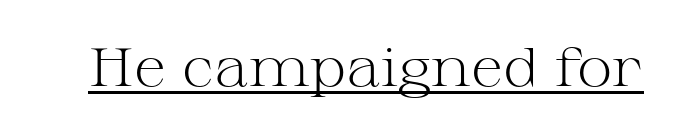
Nope, not italic — everything's standing straight. Weight class: somewhere from thin through regular. Descenders here cross a horizontal rule under the line. Character widths vary here, with narrow letters taking less room than wide ones.
